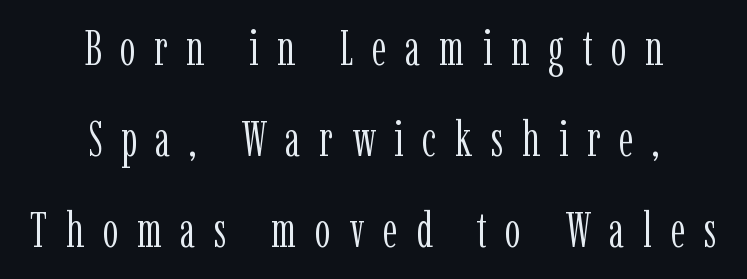
Q: Is the text bold? A: No.
Q: Is the text italic (slanted)? A: No, it is upright.
Q: Is the typeface a serif or a sans-serif typeface? A: Serif.
Q: Is the text underlined? A: No.
Q: How is the paragraph aligned? A: Centered.
Q: Is the spacing between letters normal or unusually wide? A: Unusually wide.
Q: Width (condensed, normal, or wide)? A: Condensed.
Q: Stroke contrast? A: Low.
Q: x-height? A: Medium.
Q: Monospaced? A: No.
